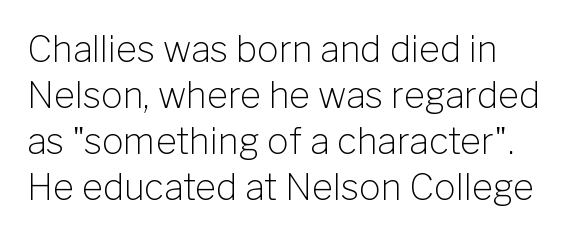
No word sits above an underline. Is there much room between lines? A standard amount, neither cramped nor airy. There is no visible air inserted between adjacent glyphs. Each letter's strokes conclude bluntly, with no projecting serifs. The setting favours the left margin, as ordinary paragraphs usually do. These lines were composed using upright roman letters.
